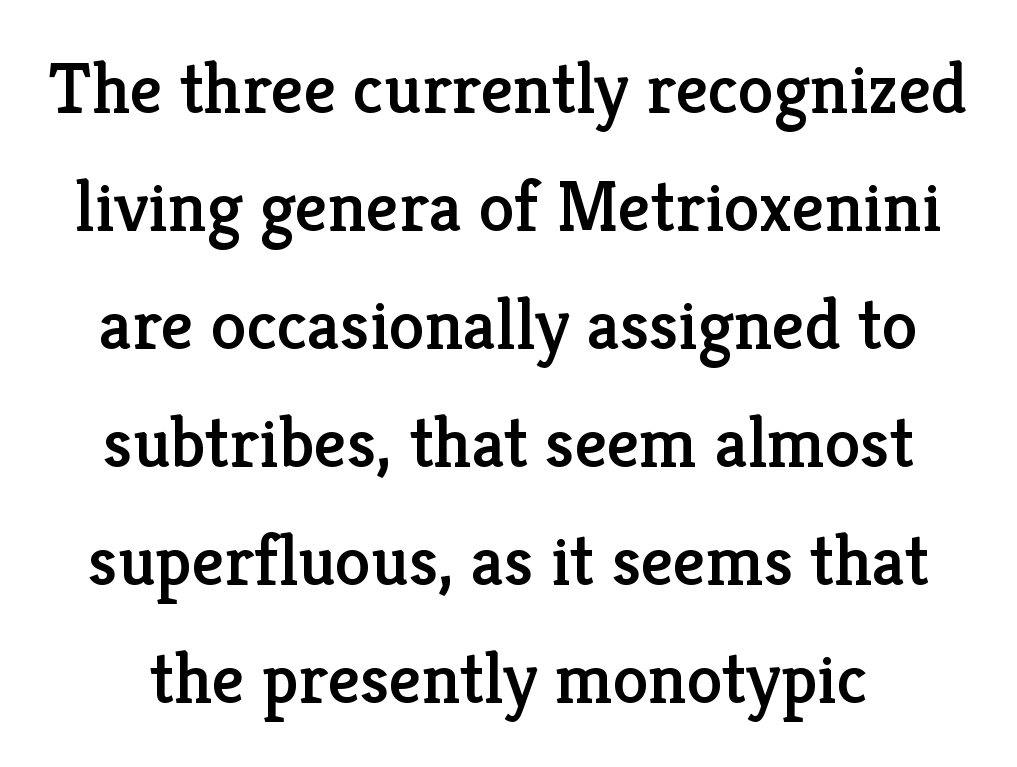
The image shows 72 px serif type, upright; set normal line spacing (1.64x), normal letter spacing, not underlined; low stroke contrast and a medium x-height.
